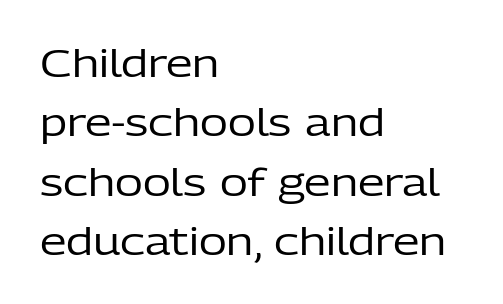
The image shows 38 px regular-weight sans-serif type, upright; set left-aligned, normal line spacing (1.56x), normal letter spacing, not underlined; low stroke contrast and a medium x-height.
